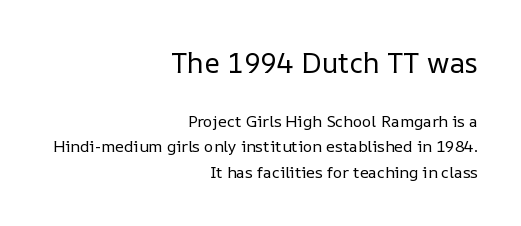
The image shows 28 px regular-weight type, upright; set right-aligned, normal line spacing (1.59x), normal letter spacing, not underlined; the first (top) block is 1.75x larger; low stroke contrast and a medium x-height.
